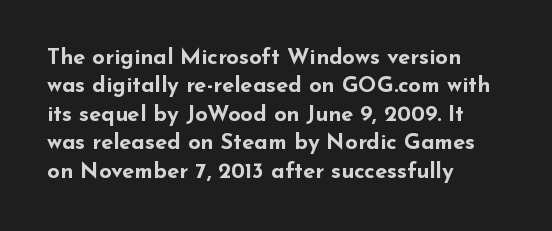
{"italic": "no", "bold": "yes", "underline": "no", "align": "left", "line_spacing": "normal", "line_spacing_ratio": 1.29, "letter_spacing": "normal", "letter_spacing_em": 0.0, "glyph_px": 22}
